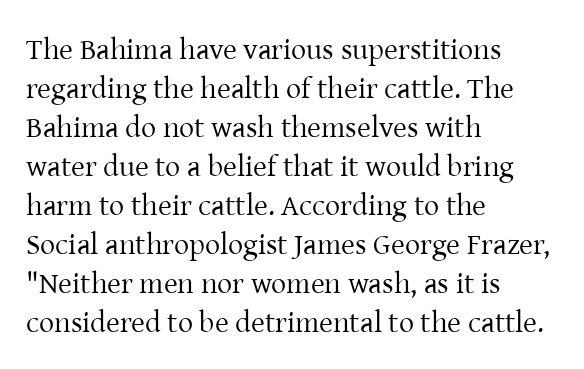
Is there much room between lines? A standard amount, neither cramped nor airy. A classic flush-left, rag-right setting is used for this passage. Students, note that the glyphs here touch the page at normal intervals. The area under the type is left untouched. The designer went with a serif here, giving each stem small feet.
